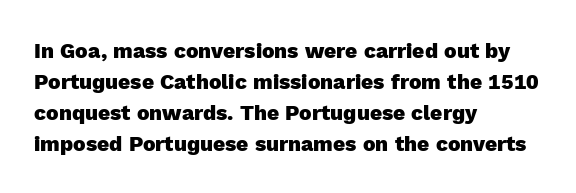
The image shows 21 px bold type, upright; set left-aligned, normal line spacing (1.47x), normal letter spacing, not underlined.
